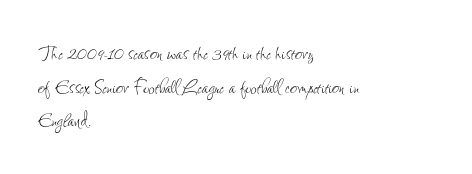
The image shows 24 px text type; set left-aligned, normal line spacing (1.4x), normal letter spacing, not underlined.
